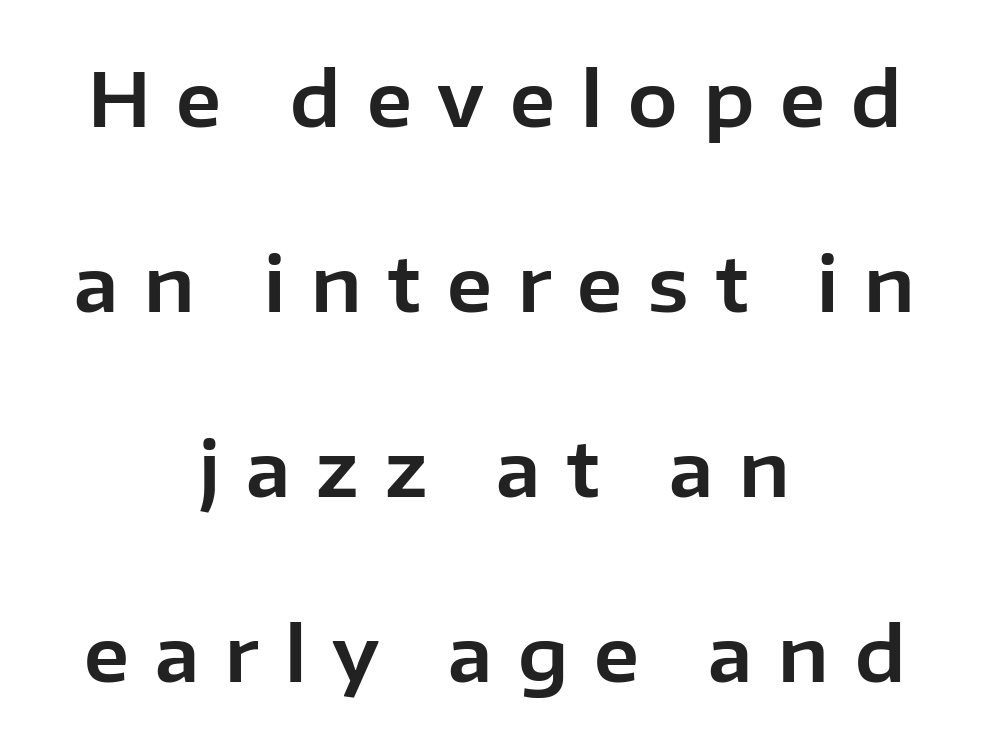
Q: Is the text italic (slanted)? A: No, it is upright.
Q: Is the typeface a serif or a sans-serif typeface? A: Sans-serif.
Q: Is the text underlined? A: No.
Q: How is the paragraph aligned? A: Centered.
Q: Is the spacing between letters normal or unusually wide? A: Unusually wide.
Q: Is the spacing between lines tight, normal or loose? A: Loose.
Q: Width (condensed, normal, or wide)? A: Normal.
Q: Stroke contrast? A: Low.
Q: x-height? A: Medium.
Q: Monospaced? A: No.
